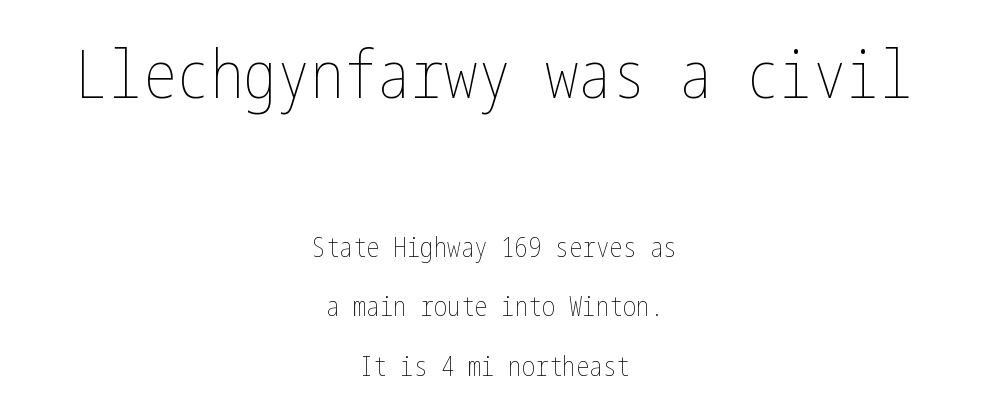
The image shows 67 px thin, condensed type, upright; set centered, loose line spacing (2.21x), normal letter spacing, not underlined; the first (top) block is 2.48x larger; low stroke contrast and a medium x-height.
